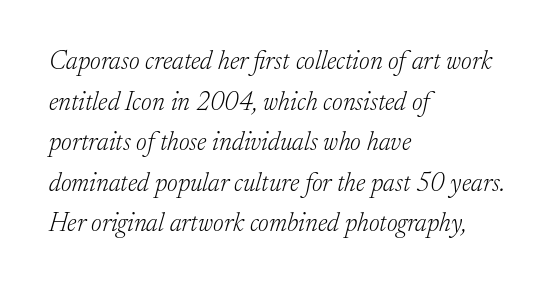
Posture: slanted. This block has exactly the height ordinary leading produces. Where is the straight margin? On the left. The face looks like a standard text weight, possibly lighter. Each row of text sits above clean, open space.
